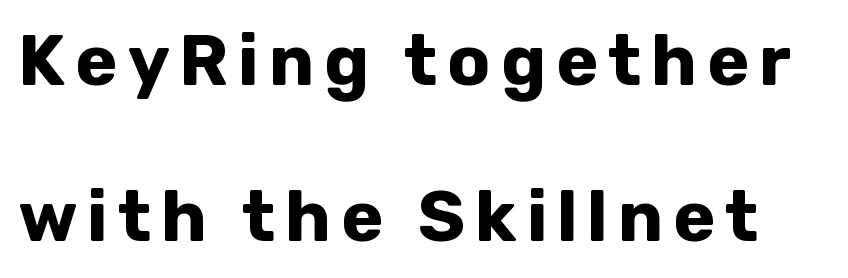
Q: Is the text bold? A: Yes.
Q: Is the text italic (slanted)? A: No, it is upright.
Q: Is the typeface a serif or a sans-serif typeface? A: Sans-serif.
Q: Is the text underlined? A: No.
Q: Is the spacing between lines tight, normal or loose? A: Loose.
Q: Width (condensed, normal, or wide)? A: Normal.
Q: Stroke contrast? A: Low.
Q: x-height? A: Medium.
Q: Monospaced? A: No.
